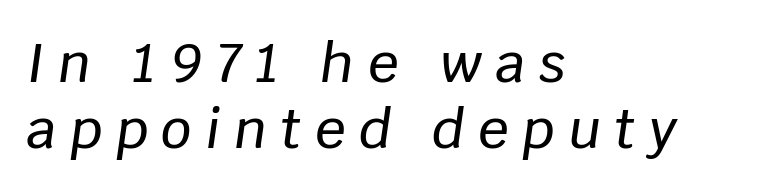
Q: Is the text italic (slanted)? A: Yes, it leans right by about 8 degrees.
Q: Is the text underlined? A: No.
Q: How is the paragraph aligned? A: Left-aligned.
Q: Is the spacing between letters normal or unusually wide? A: Unusually wide.
Q: Width (condensed, normal, or wide)? A: Normal.
Q: Stroke contrast? A: Low.
Q: x-height? A: Large.
Q: Monospaced? A: No.
